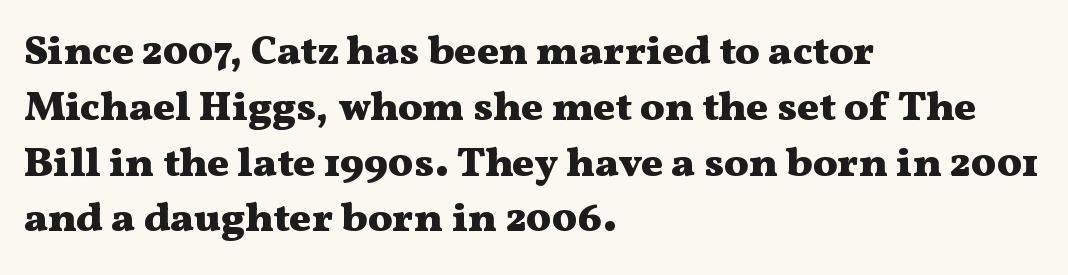
Q: Is the text bold? A: Yes.
Q: Is the text italic (slanted)? A: No, it is upright.
Q: Is the typeface a serif or a sans-serif typeface? A: Serif.
Q: Is the text underlined? A: No.
Q: How is the paragraph aligned? A: Left-aligned.
Q: Is the spacing between letters normal or unusually wide? A: Normal.
Q: Is the spacing between lines tight, normal or loose? A: Normal.
Q: Width (condensed, normal, or wide)? A: Wide.
Q: Stroke contrast? A: Medium.
Q: x-height? A: Medium.
Q: Monospaced? A: No.
